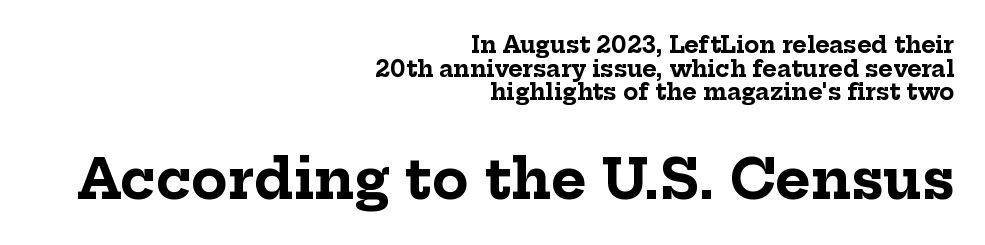
The image shows 54 px bold serif type, upright; set right-aligned, tight line spacing (1.07x), normal letter spacing, not underlined; the second (bottom) block is 2.45x larger; low stroke contrast and a medium x-height.
